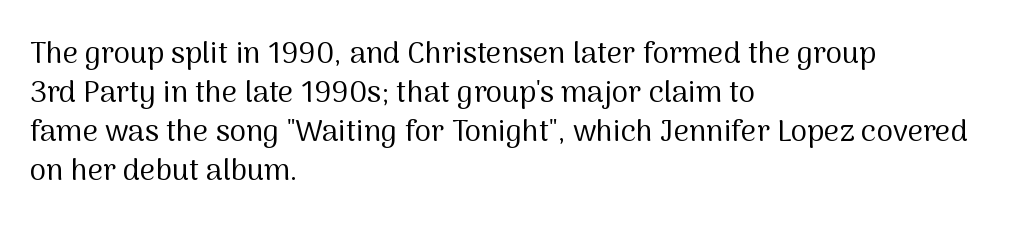
Q: Is the text bold? A: No.
Q: Is the text italic (slanted)? A: No, it is upright.
Q: Is the typeface a serif or a sans-serif typeface? A: Sans-serif.
Q: Is the text underlined? A: No.
Q: How is the paragraph aligned? A: Left-aligned.
Q: Is the spacing between letters normal or unusually wide? A: Normal.
Q: Is the spacing between lines tight, normal or loose? A: Normal.
Q: Width (condensed, normal, or wide)? A: Normal.
Q: Stroke contrast? A: Medium.
Q: x-height? A: Medium.
Q: Monospaced? A: No.
